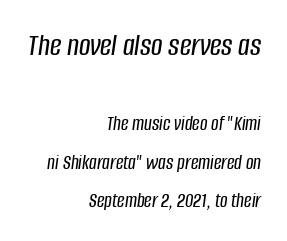
The baseline area is clear. Each letter keeps its own natural width here, so spacing adapts to shape. Italic? Definitely — the glyphs are oblique. In terms of letterspacing, this is plain default setting. Note: larger setting up top, smaller setting below.
